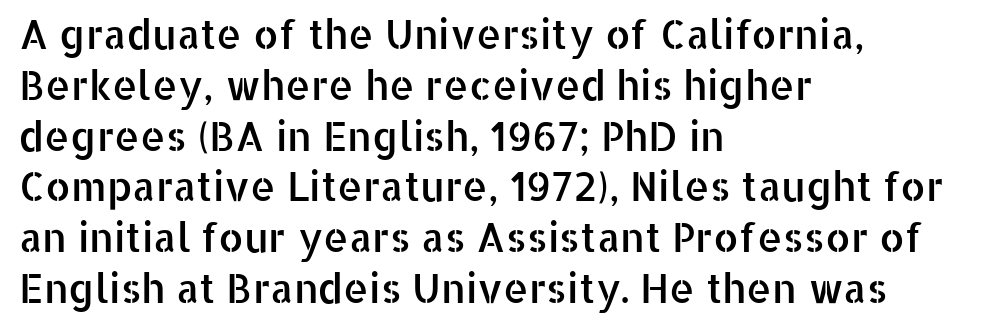
Q: Is the text italic (slanted)? A: No, it is upright.
Q: Is the typeface a serif or a sans-serif typeface? A: Sans-serif.
Q: Is the text underlined? A: No.
Q: How is the paragraph aligned? A: Left-aligned.
Q: Is the spacing between letters normal or unusually wide? A: Normal.
Q: Is the spacing between lines tight, normal or loose? A: Normal.
Q: Width (condensed, normal, or wide)? A: Normal.
Q: Stroke contrast? A: Low.
Q: x-height? A: Medium.
Q: Monospaced? A: No.
